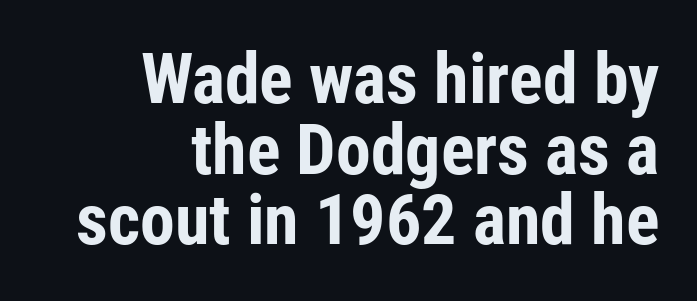
Q: Is the text bold? A: Yes.
Q: Is the text italic (slanted)? A: No, it is upright.
Q: Is the typeface a serif or a sans-serif typeface? A: Sans-serif.
Q: Is the text underlined? A: No.
Q: How is the paragraph aligned? A: Right-aligned.
Q: Is the spacing between letters normal or unusually wide? A: Normal.
Q: Is the spacing between lines tight, normal or loose? A: Tight.
Q: Width (condensed, normal, or wide)? A: Condensed.
Q: Stroke contrast? A: Low.
Q: x-height? A: Medium.
Q: Monospaced? A: No.
